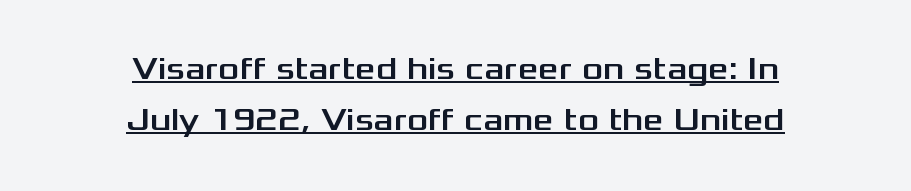
The image shows 32 px wide sans-serif type, upright; set centered, normal line spacing (1.6x), normal letter spacing, underlined; medium stroke contrast and a medium x-height.
